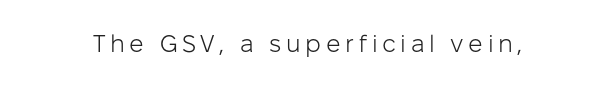
Only glyphs here, with clear space below each row. Posture: upright roman. The font is comparable to plain body text, perhaps lighter.
